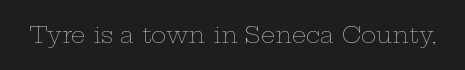
Q: Is the text bold? A: No.
Q: Is the text italic (slanted)? A: No, it is upright.
Q: Is the text underlined? A: No.
Q: Is the spacing between letters normal or unusually wide? A: Normal.
